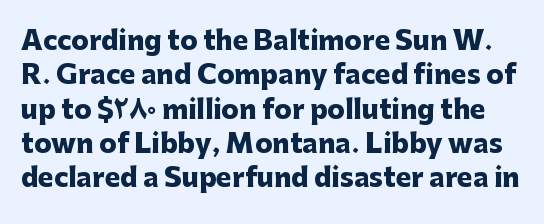
The strokes are fattened all the way to bold. Lines of text with bare space underneath. In terms of posture, this sample is upright. The gaps between neighbouring characters are ordinary and unremarkable.
